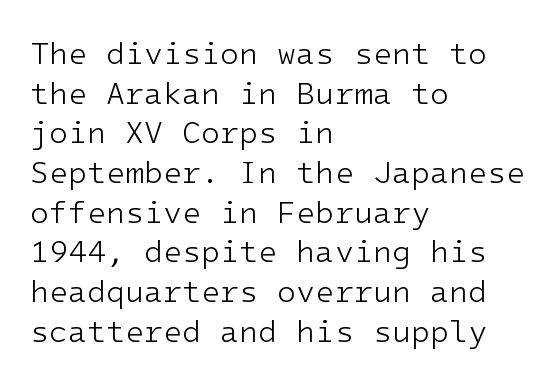
Q: Is the text bold? A: No.
Q: Is the text italic (slanted)? A: No, it is upright.
Q: Is the typeface a serif or a sans-serif typeface? A: Sans-serif.
Q: Is the text underlined? A: No.
Q: How is the paragraph aligned? A: Left-aligned.
Q: Is the spacing between letters normal or unusually wide? A: Normal.
Q: Is the spacing between lines tight, normal or loose? A: Normal.
Q: Width (condensed, normal, or wide)? A: Normal.
Q: Stroke contrast? A: Low.
Q: x-height? A: Medium.
